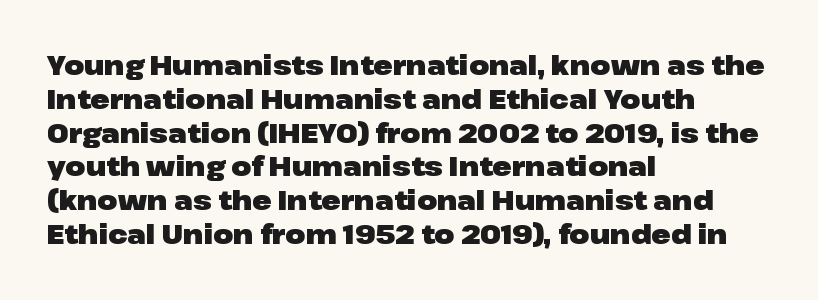
Notice how the stems are strictly vertical — no italics here. The passage shown is emphatically bold. Students, observe: this is what conventionally led text looks like. You could call the tracking neutral — neither tight nor loose. The ragged edge is on the right, which tells us the setting is flush left. Descenders are the only things crossing below the line.
